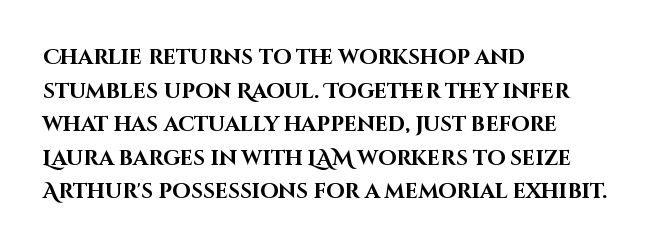
This sample uses plain, unmodified letter spacing. The lines are quadded left. If you measured baseline to baseline, you'd find a middling distance. A dark, heavy texture on the line: the type is bold. Unmarked baselines from the first word to the last.
